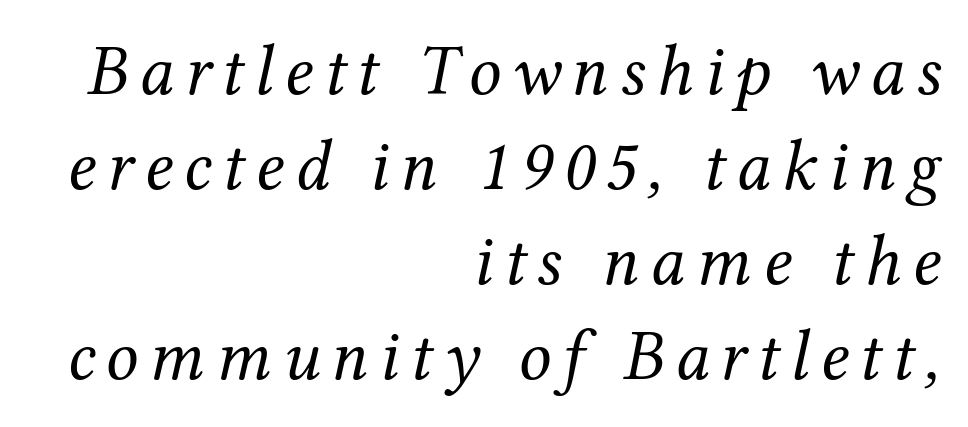
{"serif": "yes", "italic": "yes", "lean": "right", "slant_degrees": 12, "bold": "no", "weight": "regular", "width": "normal", "stroke_contrast": "medium", "x_height": "medium", "monospaced": "no", "underline": "no", "align": "right", "line_spacing": "normal", "line_spacing_ratio": 1.32, "glyph_px": 72}
